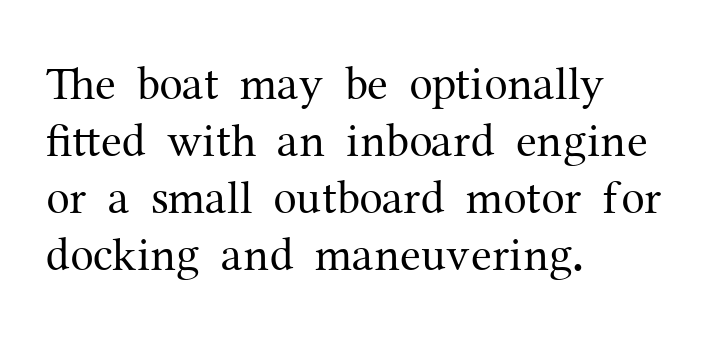
I'd call this a serif setting — the letters wear small feet. A light-to-regular cut is what we see here. The type is set solid horizontally, with unmodified tracking. Glance below the letters and you will spot only blank space. A typesetter would call this proportional, since set widths differ per character.
